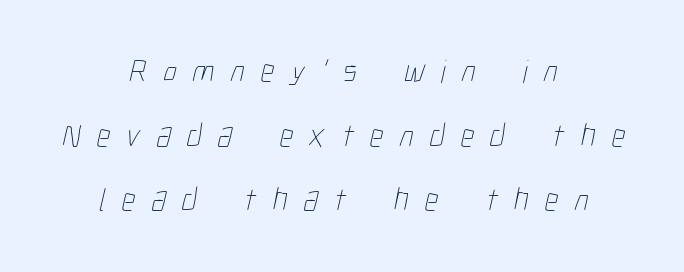
{"bold": "no", "weight": "thin", "width": "condensed", "stroke_contrast": "low", "x_height": "medium", "monospaced": "no", "underline": "no", "align": "center", "line_spacing": "loose", "line_spacing_ratio": 1.96, "letter_spacing": "wide", "letter_spacing_em": 0.49, "glyph_px": 33}
